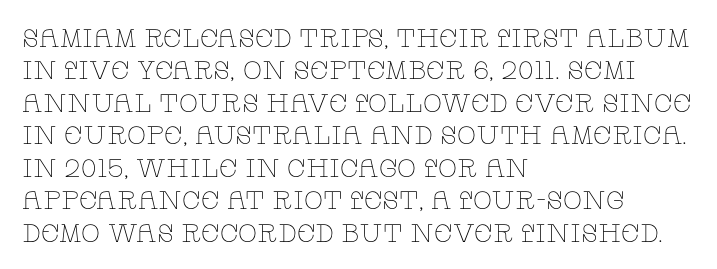
{"italic": "no", "bold": "no", "underline": "no", "align": "left", "line_spacing": "normal", "line_spacing_ratio": 1.3, "letter_spacing": "normal", "letter_spacing_em": 0.0, "glyph_px": 25}
